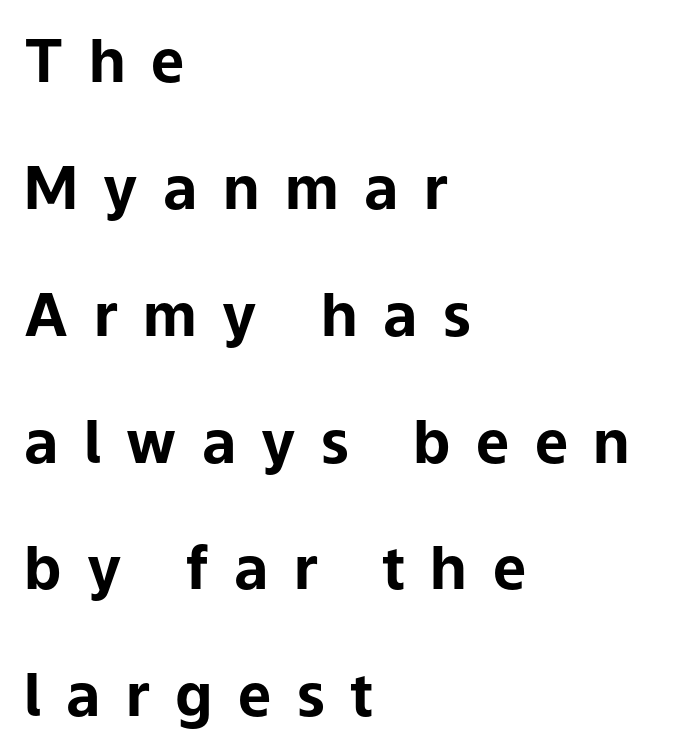
The line texture is sparse and dotted thanks to wide tracking. Letters rest on an invisible, unmarked baseline. When letters stand straight like this, we call the style roman or upright. Serifs: no, the terminals of the letterforms are clean.
